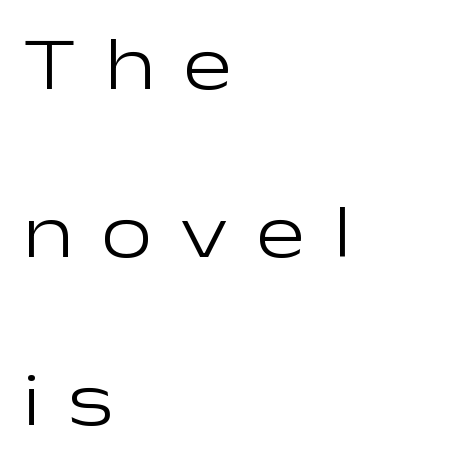
Q: Is the text bold? A: No.
Q: Is the text italic (slanted)? A: No, it is upright.
Q: Is the typeface a serif or a sans-serif typeface? A: Sans-serif.
Q: Is the text underlined? A: No.
Q: How is the paragraph aligned? A: Left-aligned.
Q: Is the spacing between letters normal or unusually wide? A: Unusually wide.
Q: Is the spacing between lines tight, normal or loose? A: Loose.
Q: Width (condensed, normal, or wide)? A: Wide.
Q: Stroke contrast? A: Low.
Q: x-height? A: Medium.
Q: Monospaced? A: No.
